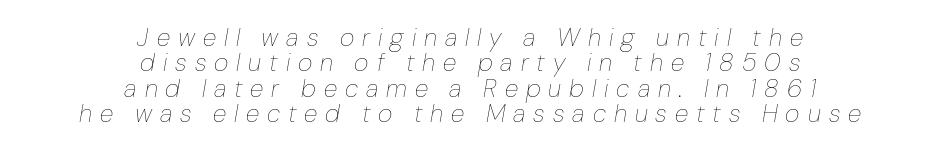
Ink coverage per letter is moderate at most. Cramped leading. Between one letter and the next there's a generous, obvious gap. The face used here has a pronounced slope to its letters. Letters rest on an invisible, unmarked baseline.
